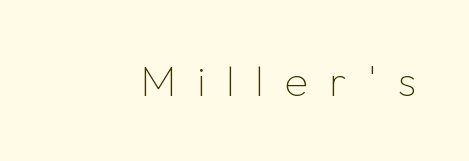
The image shows 43 px thin sans-serif type, upright; set unusually wide letter spacing (+0.49 em), not underlined; low stroke contrast and a medium x-height.
